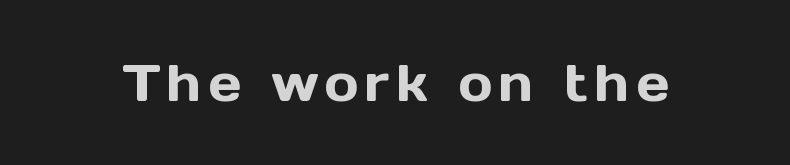
The image shows 52 px sans-serif type, upright; set not underlined; a medium x-height.
